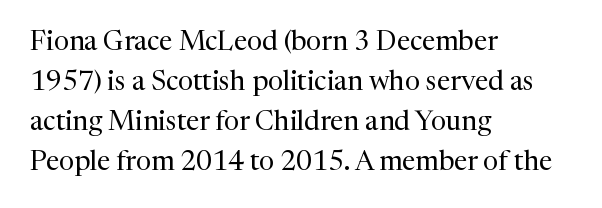
{"italic": "no", "bold": "no", "underline": "no", "align": "left", "line_spacing": "normal", "line_spacing_ratio": 1.48, "letter_spacing": "normal", "letter_spacing_em": 0.0, "glyph_px": 27}
